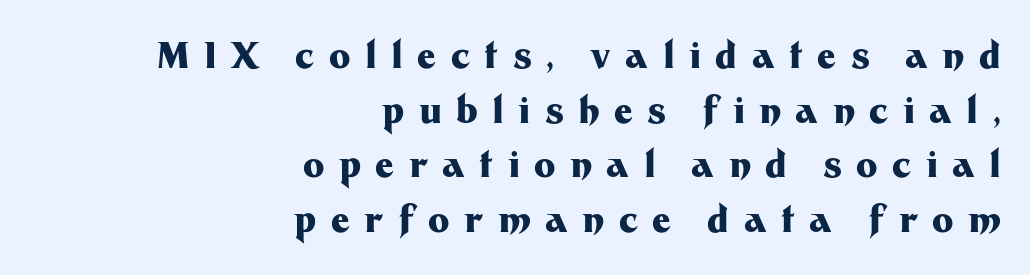
{"serif": "no", "italic": "no", "bold": "yes", "weight": "heavy", "width": "normal", "stroke_contrast": "medium", "x_height": "medium", "monospaced": "no", "underline": "no", "align": "right", "line_spacing": "normal", "line_spacing_ratio": 1.52, "letter_spacing": "wide", "letter_spacing_em": 0.4, "glyph_px": 36}
